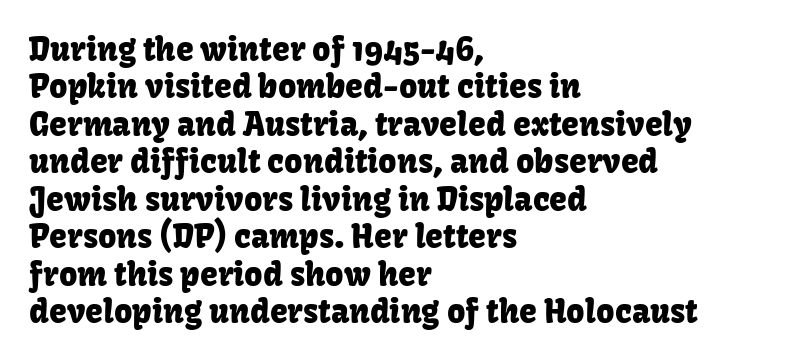
The image shows 32 px sans-serif type, upright; set left-aligned, line spacing 1.17x, normal letter spacing, not underlined; low stroke contrast and a medium x-height.
